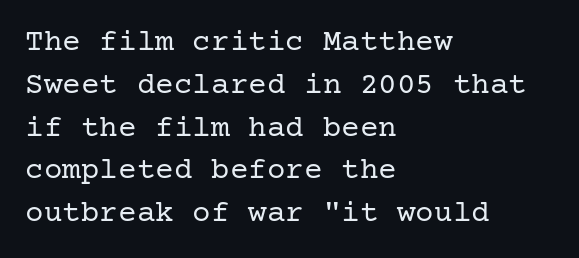
A serif font was chosen for this passage. These lines are set flush left with a ragged right edge. Compared with a typical body face, this is equally light or lighter still. Tracking here is standard; glyphs follow each other at the usual distance.
